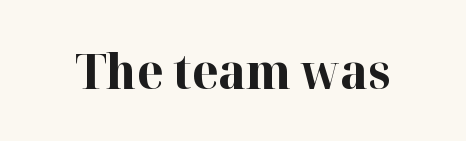
Q: Is the text bold? A: Yes.
Q: Is the text italic (slanted)? A: No, it is upright.
Q: Is the typeface a serif or a sans-serif typeface? A: Serif.
Q: Is the text underlined? A: No.
Q: Is the spacing between letters normal or unusually wide? A: Normal.
Q: Width (condensed, normal, or wide)? A: Normal.
Q: Stroke contrast? A: High.
Q: x-height? A: Medium.
Q: Monospaced? A: No.
